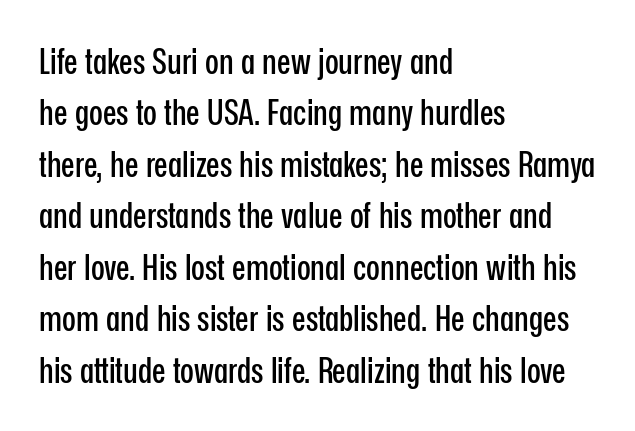
Students, note that the glyphs here touch the page at normal intervals. No feet cap the strokes, marking this as sans-serif type. Horizontally, the lines are justified to the leading edge only. Evenly set lines give the paragraph a standard silhouette. Honestly, there is no underline to notice here at all.
